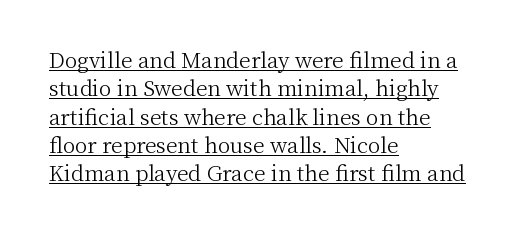
Q: Is the text bold? A: No.
Q: Is the text italic (slanted)? A: No, it is upright.
Q: Is the text underlined? A: Yes.
Q: How is the paragraph aligned? A: Left-aligned.
Q: Is the spacing between letters normal or unusually wide? A: Normal.
Q: Is the spacing between lines tight, normal or loose? A: Normal.
